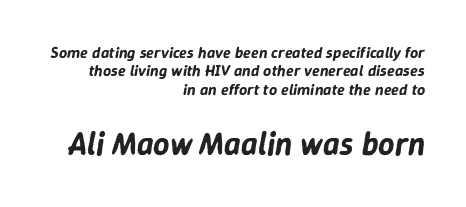
{"italic": "yes", "lean": "right", "slant_degrees": 9, "width": "normal", "stroke_contrast": "low", "x_height": "medium", "monospaced": "no", "underline": "no", "align": "right", "line_spacing": "tight", "line_spacing_ratio": 1.15, "letter_spacing": "normal", "letter_spacing_em": 0.0, "larger_block": "second", "size_ratio": 2.0, "glyph_px": 32}
